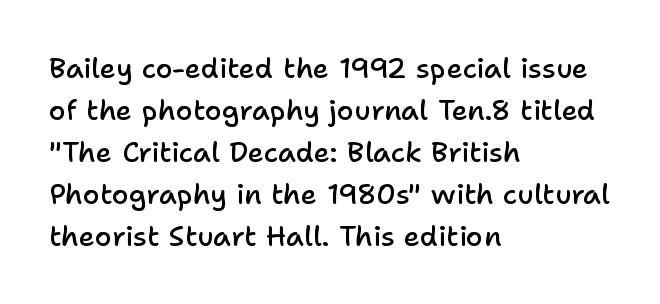
Q: Is the text bold? A: Semi-bold.
Q: Is the text italic (slanted)? A: No, it is upright.
Q: Is the typeface a serif or a sans-serif typeface? A: Sans-serif.
Q: Is the text underlined? A: No.
Q: How is the paragraph aligned? A: Left-aligned.
Q: Is the spacing between letters normal or unusually wide? A: Normal.
Q: Is the spacing between lines tight, normal or loose? A: Normal.
Q: Width (condensed, normal, or wide)? A: Normal.
Q: Stroke contrast? A: Low.
Q: x-height? A: Medium.
Q: Monospaced? A: No.
